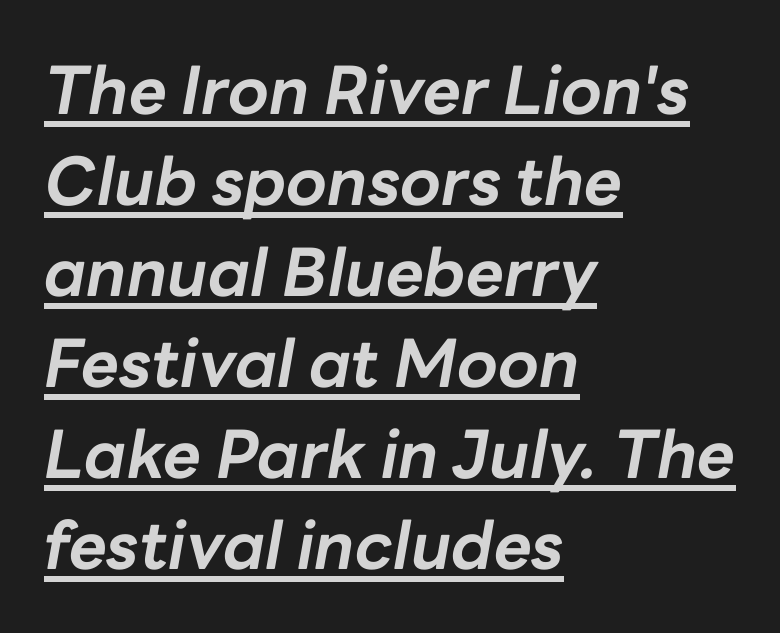
Plenty of ink on the page — the face is bold. You could not count columns in this text — the font is proportionally spaced. These lines sit exactly where default settings would place them. Tracking here is standard; glyphs follow each other at the usual distance. Compared with undecorated copy, this sample adds a rule below the words. Compared with a centered layout, this one pins lines to the left instead.
